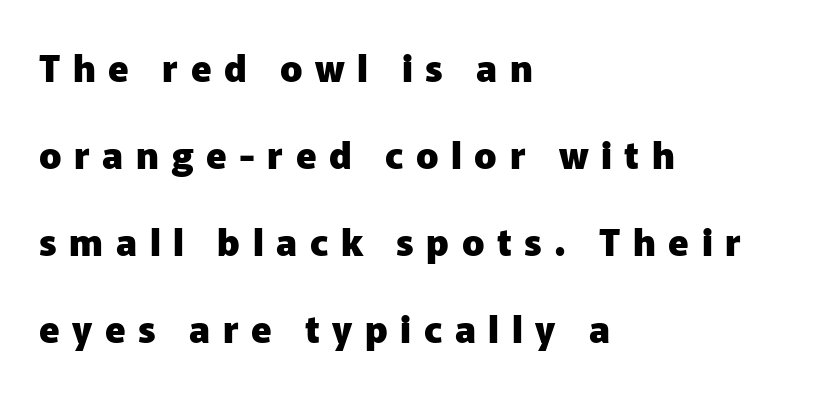
Q: Is the text bold? A: Yes.
Q: Is the text italic (slanted)? A: No, it is upright.
Q: Is the typeface a serif or a sans-serif typeface? A: Sans-serif.
Q: Is the text underlined? A: No.
Q: How is the paragraph aligned? A: Left-aligned.
Q: Is the spacing between letters normal or unusually wide? A: Unusually wide.
Q: Is the spacing between lines tight, normal or loose? A: Loose.
Q: Width (condensed, normal, or wide)? A: Normal.
Q: Stroke contrast? A: Low.
Q: x-height? A: Medium.
Q: Monospaced? A: No.
